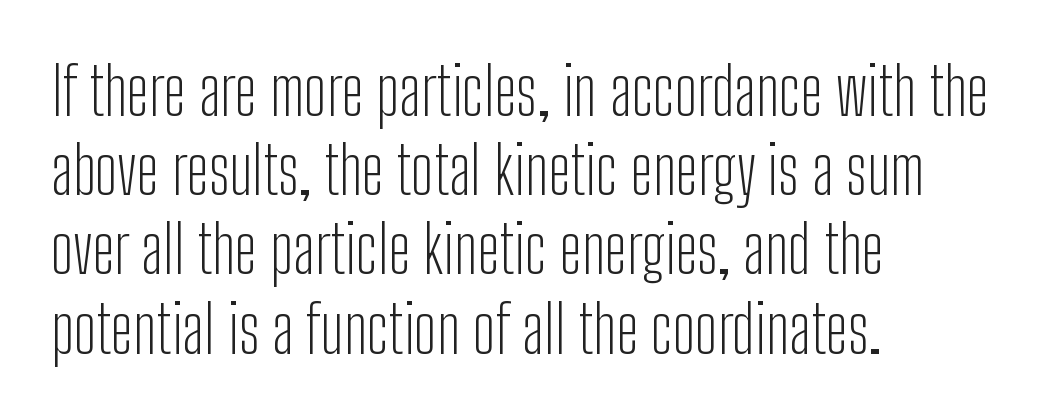
The image shows 66 px light, condensed sans-serif type, upright; set left-aligned, line spacing 1.2x, normal letter spacing, not underlined; low stroke contrast and a medium x-height.
